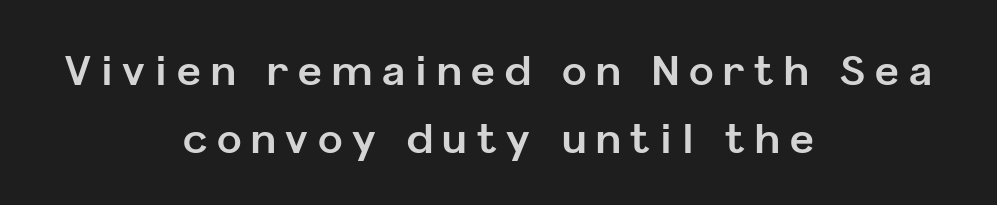
The image shows 41 px bold sans-serif type, upright; set centered, normal line spacing (1.66x), unusually wide letter spacing (+0.24 em), not underlined; low stroke contrast and a medium x-height.
